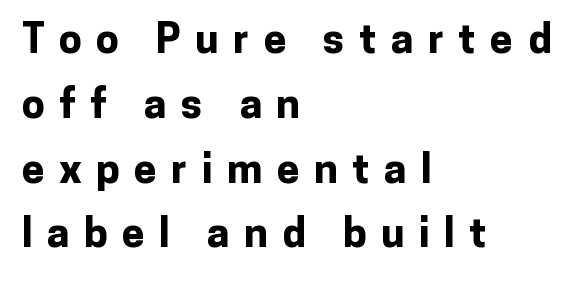
{"serif": "no", "italic": "no", "bold": "yes", "weight": "bold", "width": "normal", "stroke_contrast": "low", "x_height": "medium", "monospaced": "no", "underline": "no", "align": "left", "line_spacing": "normal", "line_spacing_ratio": 1.58, "letter_spacing": "wide", "letter_spacing_em": 0.35, "glyph_px": 41}
